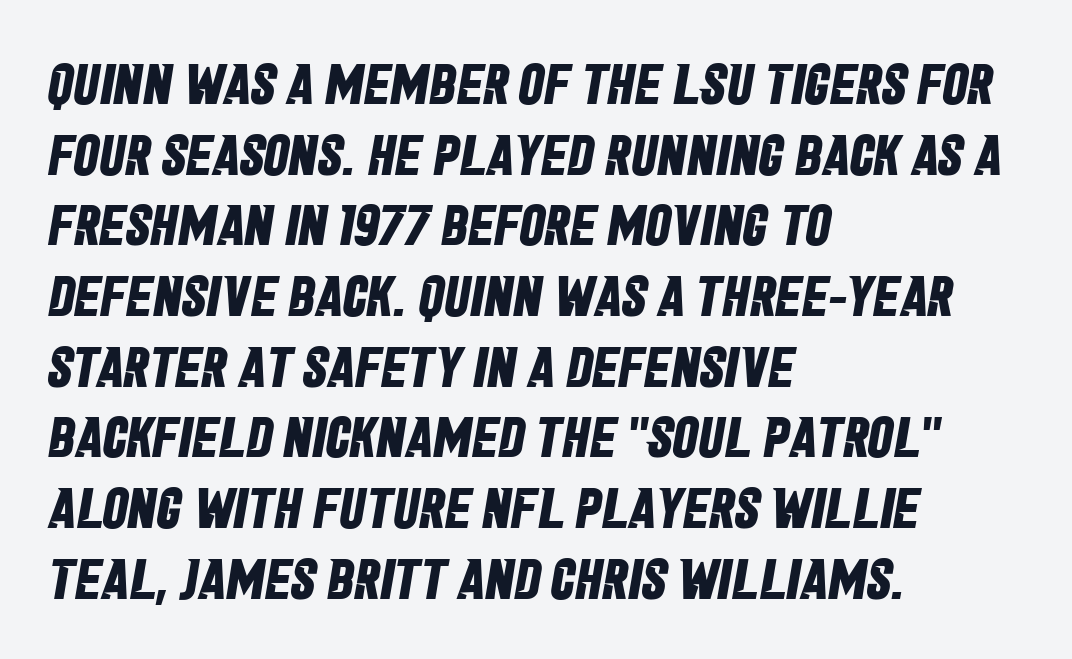
Q: Is the text bold? A: Yes.
Q: Is the typeface a serif or a sans-serif typeface? A: Sans-serif.
Q: Is the text underlined? A: No.
Q: How is the paragraph aligned? A: Left-aligned.
Q: Is the spacing between letters normal or unusually wide? A: Normal.
Q: Width (condensed, normal, or wide)? A: Condensed.
Q: Stroke contrast? A: Low.
Q: x-height? A: Large.
Q: Monospaced? A: No.
